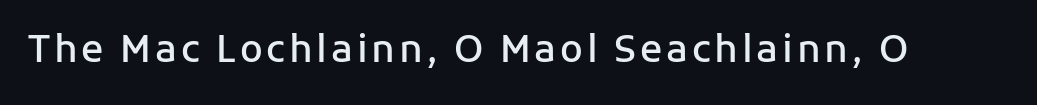
Q: Is the text bold? A: Semi-bold.
Q: Is the text italic (slanted)? A: No, it is upright.
Q: Is the typeface a serif or a sans-serif typeface? A: Sans-serif.
Q: Is the text underlined? A: No.
Q: Width (condensed, normal, or wide)? A: Normal.
Q: Stroke contrast? A: Low.
Q: x-height? A: Medium.
Q: Monospaced? A: No.
